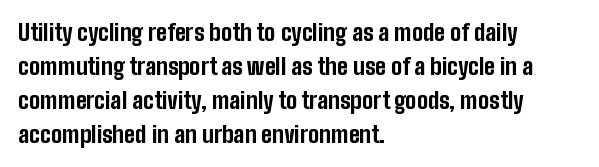
The image shows 23 px bold type, upright; set left-aligned, normal line spacing (1.48x), normal letter spacing, not underlined.
